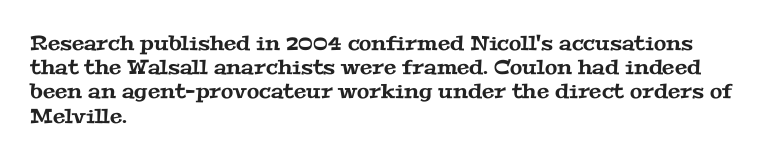
Q: Is the text underlined? A: No.
Q: How is the paragraph aligned? A: Left-aligned.
Q: Is the spacing between letters normal or unusually wide? A: Normal.
